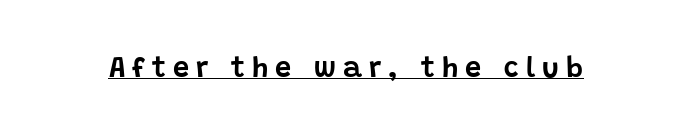
{"serif": "no", "italic": "no", "width": "normal", "stroke_contrast": "low", "x_height": "large", "monospaced": "no", "underline": "yes", "letter_spacing": "wide", "letter_spacing_em": 0.24, "glyph_px": 29}
